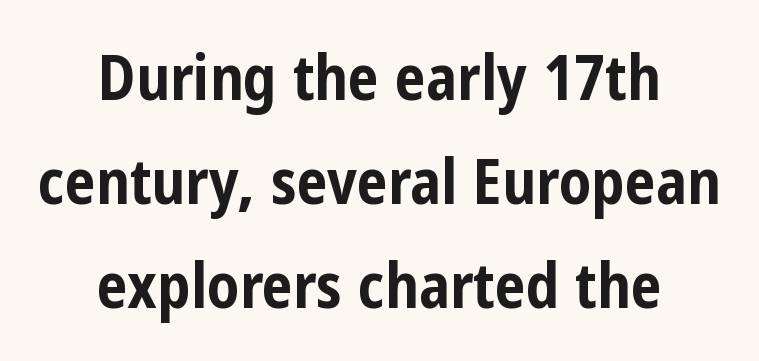
The image shows 62 px bold, condensed sans-serif type, upright; set centered, normal line spacing (1.68x), normal letter spacing, not underlined; low stroke contrast and a medium x-height.
